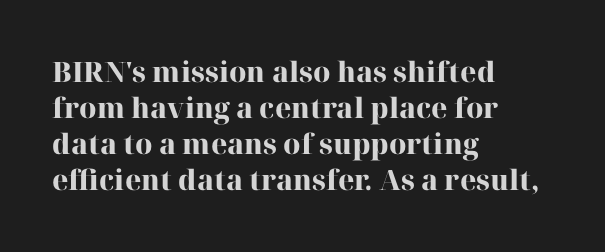
Q: Is the text bold? A: Yes.
Q: Is the text italic (slanted)? A: No, it is upright.
Q: Is the typeface a serif or a sans-serif typeface? A: Serif.
Q: Is the text underlined? A: No.
Q: How is the paragraph aligned? A: Left-aligned.
Q: Is the spacing between letters normal or unusually wide? A: Normal.
Q: Is the spacing between lines tight, normal or loose? A: Normal.
Q: Width (condensed, normal, or wide)? A: Normal.
Q: Stroke contrast? A: High.
Q: x-height? A: Medium.
Q: Monospaced? A: No.
